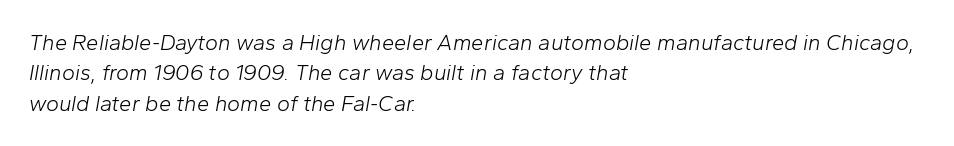
Q: Is the text bold? A: No.
Q: Is the text italic (slanted)? A: Yes, it leans right by about 10 degrees.
Q: Is the text underlined? A: No.
Q: How is the paragraph aligned? A: Left-aligned.
Q: Is the spacing between letters normal or unusually wide? A: Normal.
Q: Is the spacing between lines tight, normal or loose? A: Normal.
